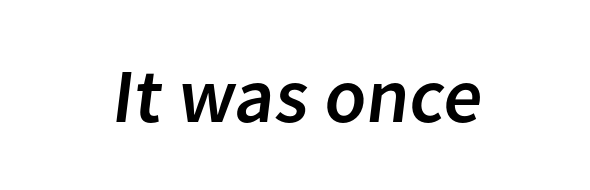
Q: Is the typeface a serif or a sans-serif typeface? A: Sans-serif.
Q: Is the text underlined? A: No.
Q: How is the paragraph aligned? A: Centered.
Q: Is the spacing between letters normal or unusually wide? A: Normal.
Q: Width (condensed, normal, or wide)? A: Normal.
Q: Stroke contrast? A: Low.
Q: x-height? A: Medium.
Q: Monospaced? A: No.
